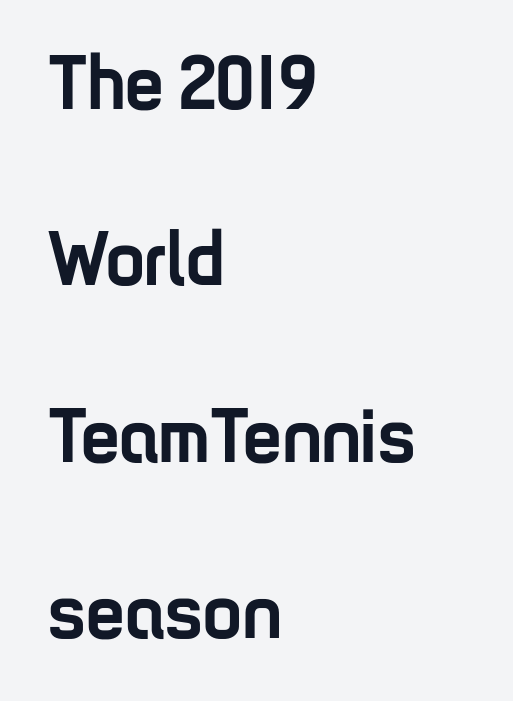
Unlike italic type, these characters show no tilt at all. The letters sit at their default tracking, neither squeezed nor spread. You could not count columns in this text — the font is proportionally spaced. The passage shown is typeset with a sans-serif family. Bold? Absolutely — the strokes are thick and heavy. The passage shown stacks its lines with a broad gap.
